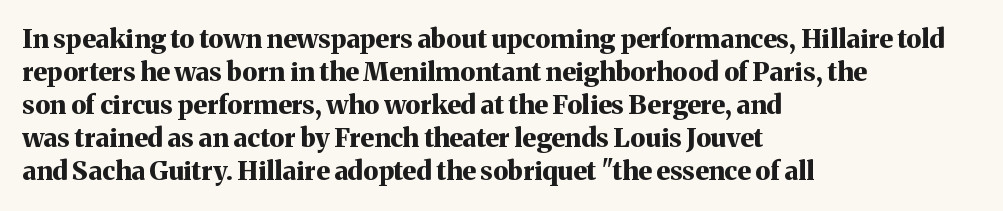
Q: Is the text bold? A: Yes.
Q: Is the text italic (slanted)? A: No, it is upright.
Q: Is the text underlined? A: No.
Q: How is the paragraph aligned? A: Left-aligned.
Q: Is the spacing between letters normal or unusually wide? A: Normal.
Q: Is the spacing between lines tight, normal or loose? A: Normal.
